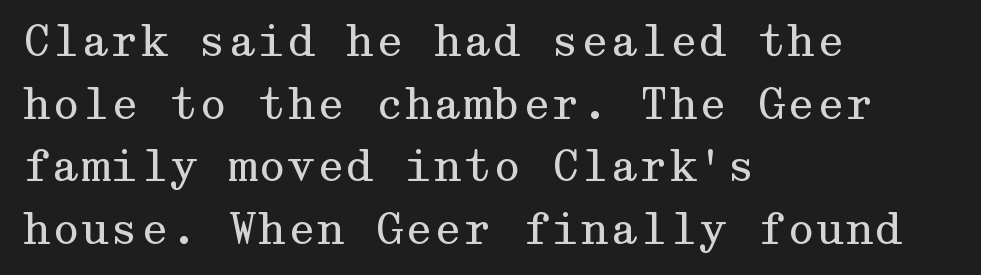
{"serif": "yes", "italic": "no", "bold": "no", "weight": "regular", "width": "wide", "stroke_contrast": "medium", "x_height": "medium", "underline": "no", "align": "left", "line_spacing": "normal", "line_spacing_ratio": 1.49, "letter_spacing": "normal", "letter_spacing_em": 0.0, "glyph_px": 42}
